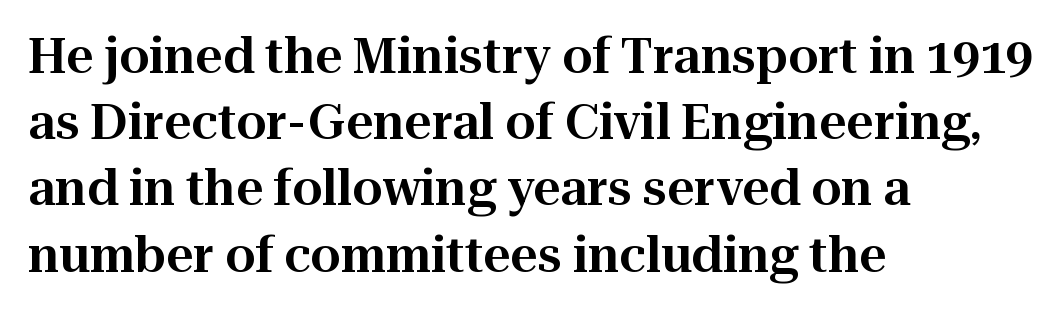
A serif font was chosen for this passage. Notice how descenders clear the ascenders below comfortably — that's standard leading. The rendering anchors every line to the left-hand side. Ordinary non-slanted type is in use. A clean baseline with only descenders dipping below it. This rendering leaves character spacing at its baseline value.
